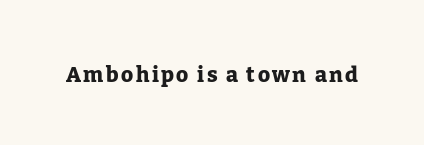
{"italic": "no", "bold": "yes", "underline": "no", "glyph_px": 21}
